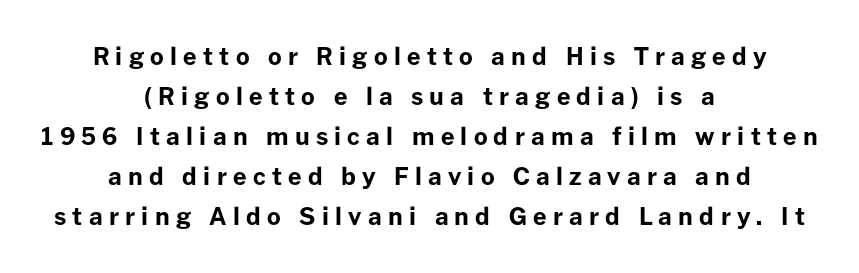
Q: Is the text bold? A: Yes.
Q: Is the text italic (slanted)? A: No, it is upright.
Q: Is the text underlined? A: No.
Q: How is the paragraph aligned? A: Centered.
Q: Is the spacing between letters normal or unusually wide? A: Unusually wide.
Q: Is the spacing between lines tight, normal or loose? A: Normal.
